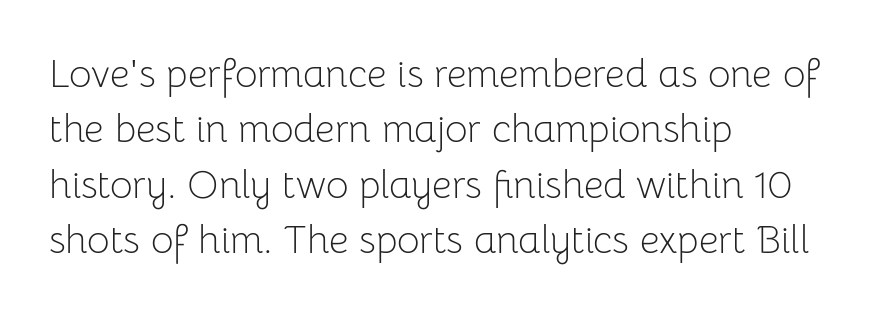
{"serif": "no", "italic": "no", "bold": "no", "weight": "light", "width": "normal", "stroke_contrast": "low", "x_height": "medium", "monospaced": "no", "underline": "no", "align": "left", "line_spacing": "normal", "line_spacing_ratio": 1.42, "letter_spacing": "normal", "letter_spacing_em": 0.0, "glyph_px": 39}
